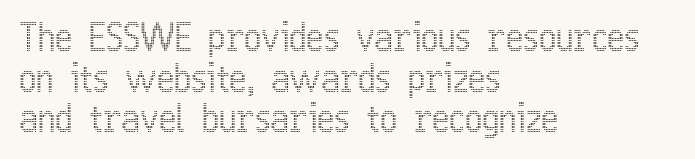
Q: Is the text italic (slanted)? A: No, it is upright.
Q: Is the text underlined? A: No.
Q: How is the paragraph aligned? A: Left-aligned.
Q: Is the spacing between letters normal or unusually wide? A: Normal.
Q: Is the spacing between lines tight, normal or loose? A: Tight.
Q: Width (condensed, normal, or wide)? A: Condensed.
Q: x-height? A: Medium.
Q: Monospaced? A: No.
